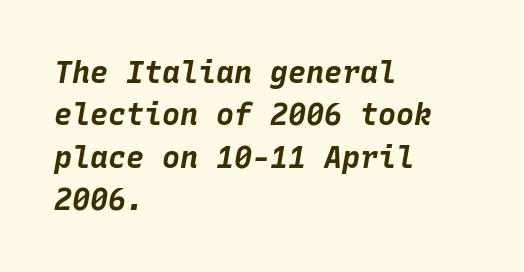
Honestly, there is no underline to notice here at all. Is the block centered? No — it sits flush against the left margin. Whoever set this chose a conventional vertical rhythm. The letters march in equal steps, a hallmark of fixed-pitch type. Letter spacing: default. Characters are canted at an angle relative to the baseline's perpendicular.
